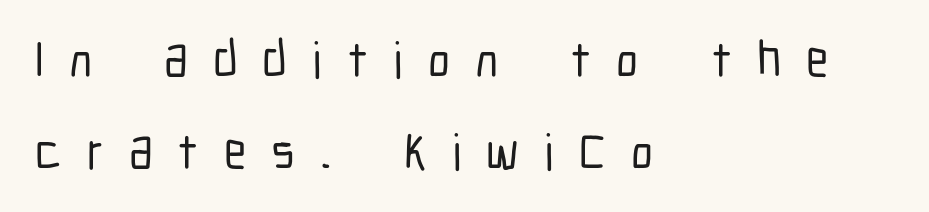
Q: Is the text italic (slanted)? A: No, it is upright.
Q: Is the typeface a serif or a sans-serif typeface? A: Sans-serif.
Q: Is the text underlined? A: No.
Q: How is the paragraph aligned? A: Left-aligned.
Q: Is the spacing between letters normal or unusually wide? A: Unusually wide.
Q: Width (condensed, normal, or wide)? A: Condensed.
Q: Stroke contrast? A: Low.
Q: x-height? A: Medium.
Q: Monospaced? A: No.
